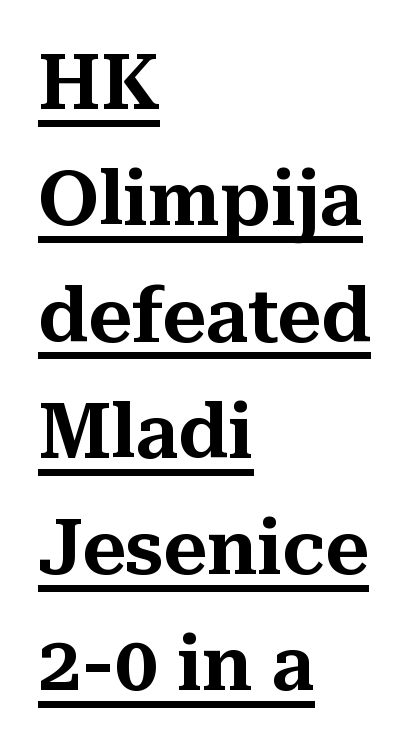
This is roman type, the default non-slanted kind. Do the characters align in a grid? No, the font is proportional. Alignment: flush left. What kind of face is this? One with serifs.
